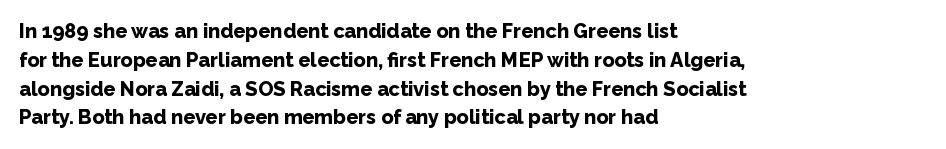
The image shows 20 px bold type, upright; set left-aligned, normal line spacing (1.44x), normal letter spacing, not underlined.
